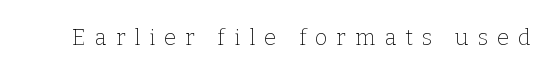
Rule under the text: the space is simply empty. The face looks like a standard text weight, possibly lighter. In terms of posture, this sample is upright. Between one letter and the next there's a generous, obvious gap.
